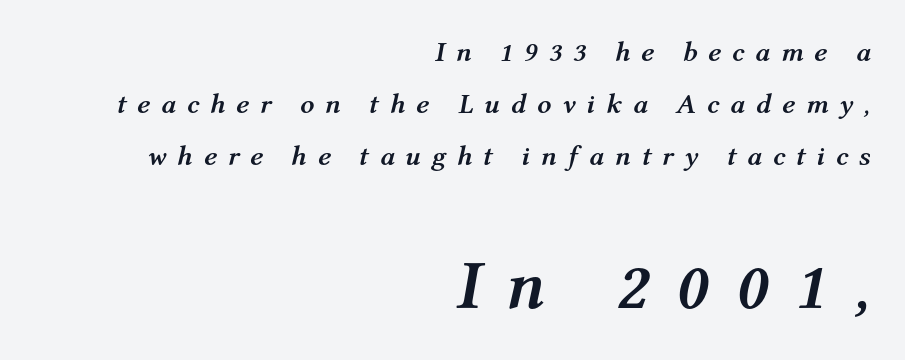
{"italic": "yes", "lean": "right", "slant_degrees": 12, "bold": "yes", "weight": "semibold", "width": "normal", "stroke_contrast": "medium", "x_height": "medium", "monospaced": "no", "underline": "no", "align": "right", "line_spacing_ratio": 1.85, "letter_spacing": "wide", "letter_spacing_em": 0.38, "larger_block": "second", "size_ratio": 2.46, "glyph_px": 69}
